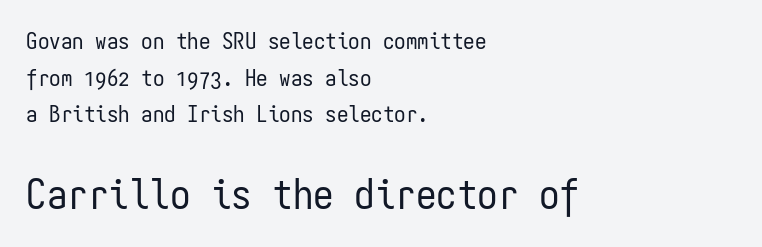
The image shows 41 px regular-weight, condensed sans-serif type, upright, monospaced; set left-aligned, normal line spacing (1.59x), normal letter spacing, not underlined; the second (bottom) block is 1.78x larger; low stroke contrast and a medium x-height.
